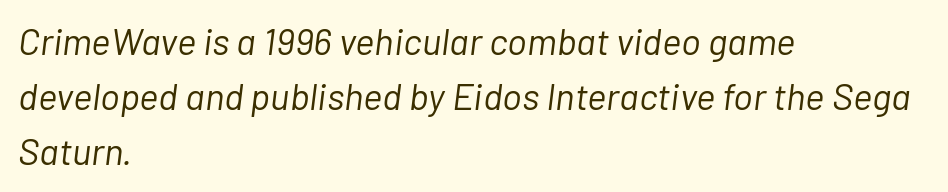
It's the slanting kind of type. A student would call this left alignment; a typographer would say flush left, rag right. The cut favours lightness, reaching ordinary text weight at its darkest. A typesetter would call this proportional, since set widths differ per character. Here the glyphs are tracked normally, forming tight word shapes.
